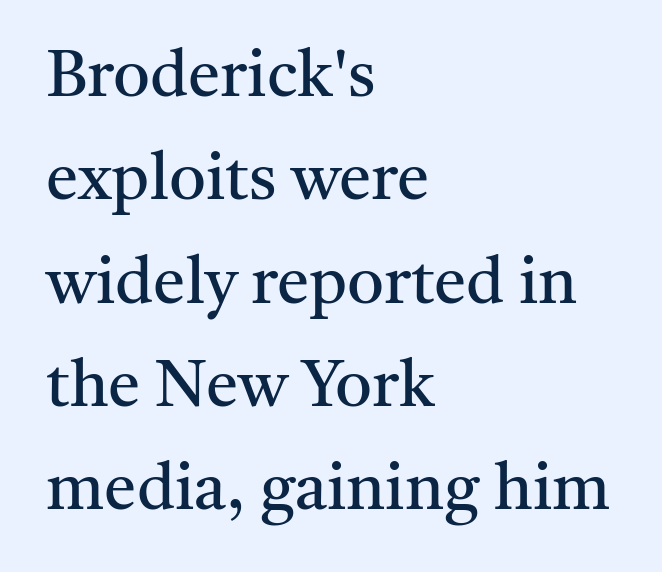
The image shows 65 px regular-weight serif type, upright; set left-aligned, normal line spacing (1.59x), normal letter spacing, not underlined; medium stroke contrast and a medium x-height.
